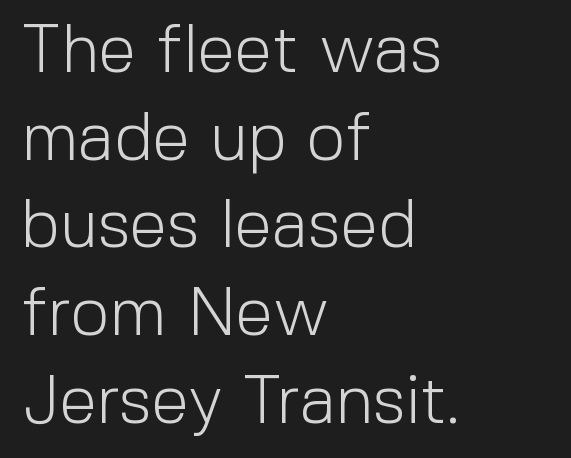
Descender tails drop into unmarked territory. Words appear dense and cohesive because spacing is normal. Alignment: flush left. Here the designer chose a conventional face with non-uniform glyph widths. Each letter's strokes conclude bluntly, with no projecting serifs. Notice how the stems are strictly vertical — no italics here.
